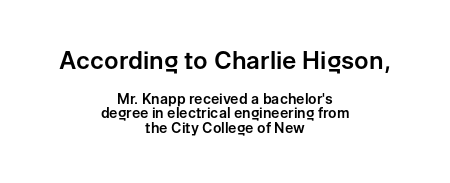
The image shows 24 px text type, upright; set centered, tight line spacing (1.06x), normal letter spacing, not underlined; the first (top) block is 1.71x larger.
